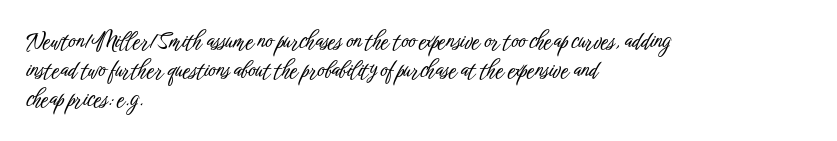
Descender tails drop into unmarked territory. Horizontal alignment here is leftward, the default for most running prose. Does extra space separate the letters? No, they use regular spacing. Evenly set lines give the paragraph a standard silhouette.
